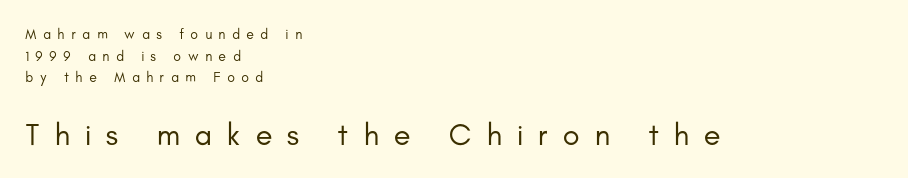
{"serif": "no", "italic": "no", "bold": "no", "weight": "regular", "width": "normal", "stroke_contrast": "low", "x_height": "small", "monospaced": "no", "underline": "no", "align": "left", "line_spacing": "normal", "line_spacing_ratio": 1.55, "letter_spacing": "wide", "letter_spacing_em": 0.48, "larger_block": "second", "size_ratio": 2.21, "glyph_px": 31}
